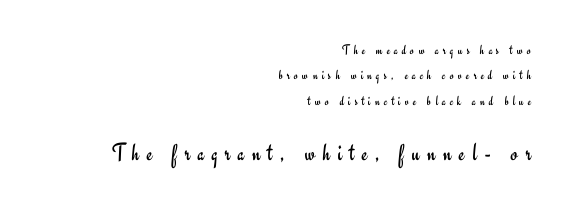
{"bold": "no", "underline": "no", "align": "right", "line_spacing_ratio": 1.82, "letter_spacing": "wide", "letter_spacing_em": 0.3, "larger_block": "second", "size_ratio": 1.79, "glyph_px": 25}
